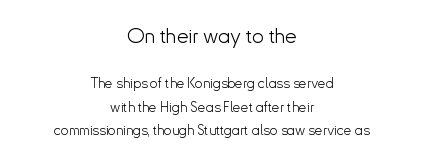
{"italic": "no", "bold": "no", "underline": "no", "align": "center", "line_spacing": "normal", "line_spacing_ratio": 1.65, "letter_spacing": "normal", "letter_spacing_em": 0.0, "larger_block": "first", "size_ratio": 1.5, "glyph_px": 21}
